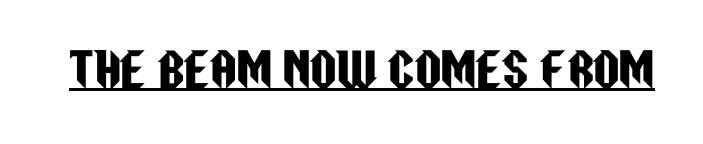
The image shows 46 px condensed sans-serif type, upright; set normal letter spacing, underlined; low stroke contrast and a large x-height.
